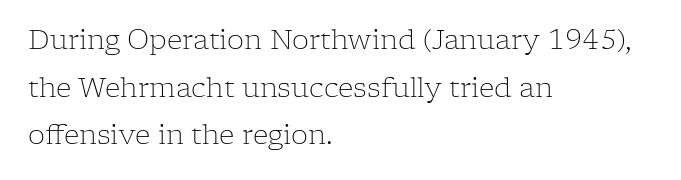
The image shows 27 px text type, upright; set left-aligned, line spacing 1.76x, normal letter spacing, not underlined.
